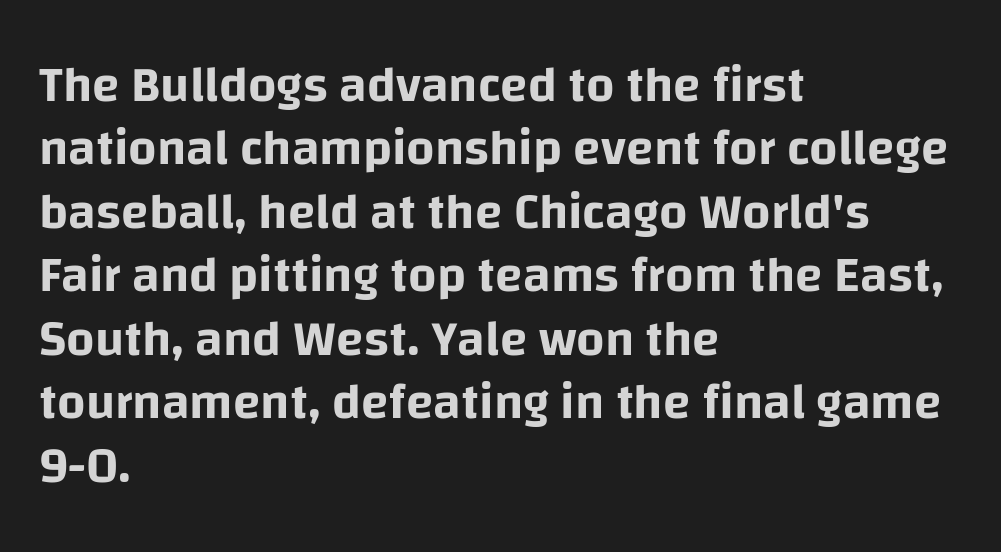
Caption: standard tracking, unaltered. This sample uses a sans-serif face. Do the characters align in a grid? No, the font is proportional. Descenders hang freely into open space.
